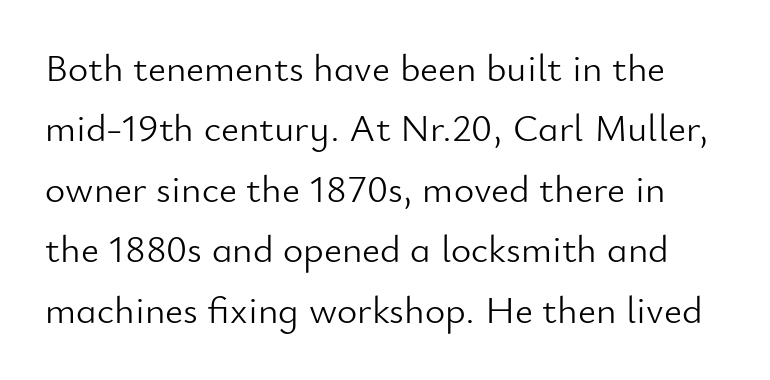
The face used here is a sans, in the tradition of grotesques and geometrics. The specimen omits any rule beneath the text block's lines. Observe the ordinary spacing: letters are neighbours, not strangers. Unbolded letterforms with no extra heft.
